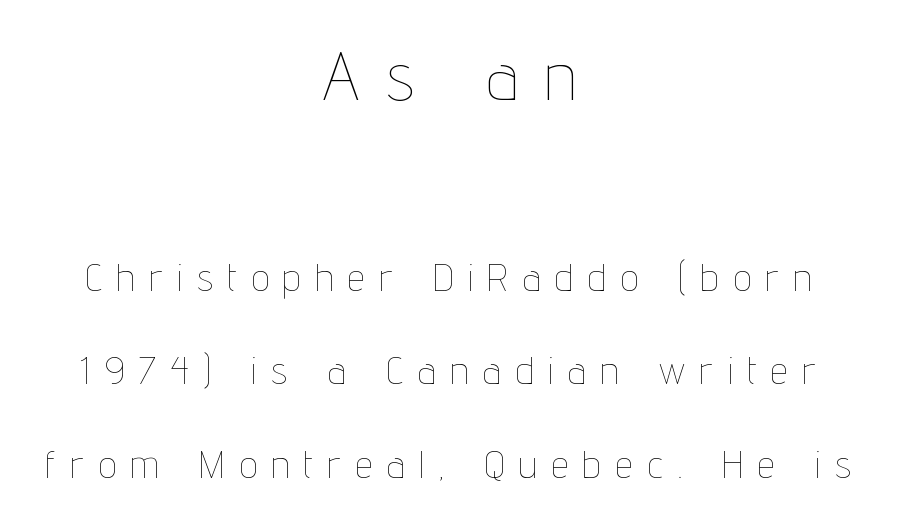
The image shows 69 px thin, condensed type, upright; set centered, loose line spacing (2.39x), unusually wide letter spacing (+0.39 em), not underlined; the first (top) block is 1.77x larger; low stroke contrast and a medium x-height.
